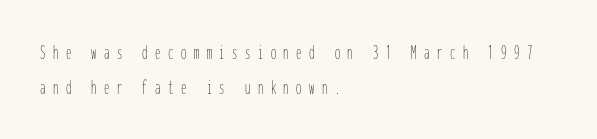
The image shows 21 px text type, upright; set left-aligned, normal line spacing (1.69x), unusually wide letter spacing (+0.36 em), not underlined.
